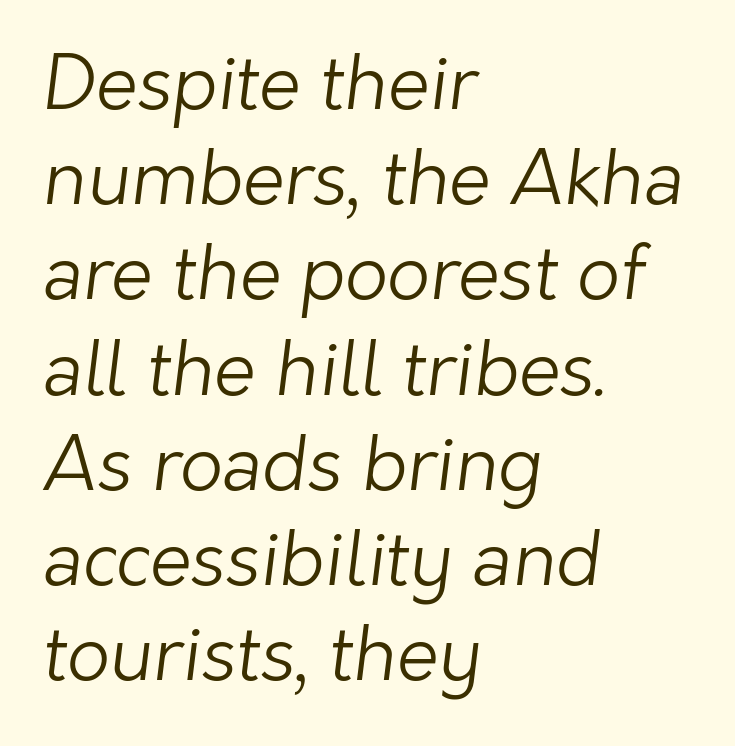
{"serif": "no", "bold": "no", "weight": "light", "width": "normal", "stroke_contrast": "low", "x_height": "medium", "monospaced": "no", "underline": "no", "align": "left", "line_spacing": "normal", "line_spacing_ratio": 1.27, "letter_spacing": "normal", "letter_spacing_em": 0.0, "glyph_px": 75}
